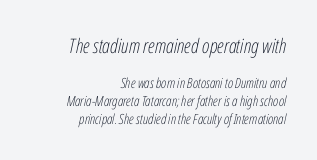
Q: Is the text bold? A: No.
Q: Is the text italic (slanted)? A: Yes, it leans right by about 12 degrees.
Q: Is the text underlined? A: No.
Q: How is the paragraph aligned? A: Right-aligned.
Q: Is the spacing between letters normal or unusually wide? A: Normal.
Q: Is the spacing between lines tight, normal or loose? A: Normal.
Q: Which block of text is set in a larger size, the first (top) or the second (bottom)? A: The first (top) one.
